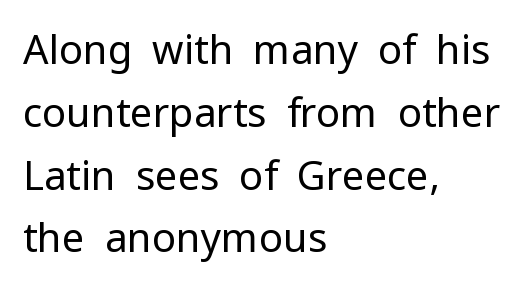
Q: Is the text bold? A: No.
Q: Is the text italic (slanted)? A: No, it is upright.
Q: Is the typeface a serif or a sans-serif typeface? A: Sans-serif.
Q: Is the text underlined? A: No.
Q: How is the paragraph aligned? A: Left-aligned.
Q: Is the spacing between letters normal or unusually wide? A: Normal.
Q: Is the spacing between lines tight, normal or loose? A: Normal.
Q: Width (condensed, normal, or wide)? A: Normal.
Q: Stroke contrast? A: Low.
Q: x-height? A: Medium.
Q: Monospaced? A: No.
